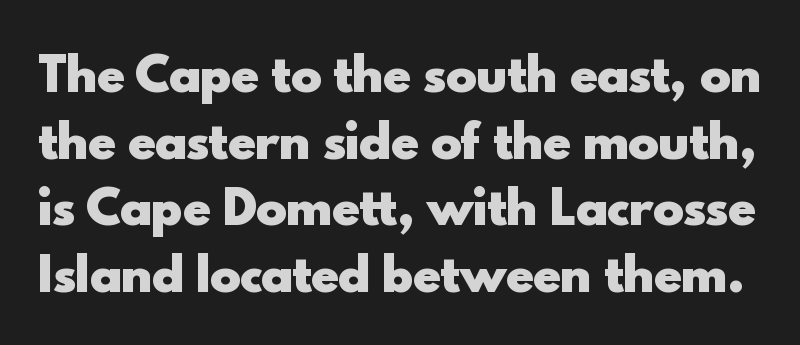
Q: Is the text bold? A: Yes.
Q: Is the text italic (slanted)? A: No, it is upright.
Q: Is the typeface a serif or a sans-serif typeface? A: Sans-serif.
Q: Is the text underlined? A: No.
Q: Is the spacing between letters normal or unusually wide? A: Normal.
Q: Is the spacing between lines tight, normal or loose? A: Normal.
Q: Width (condensed, normal, or wide)? A: Normal.
Q: x-height? A: Small.
Q: Monospaced? A: No.
